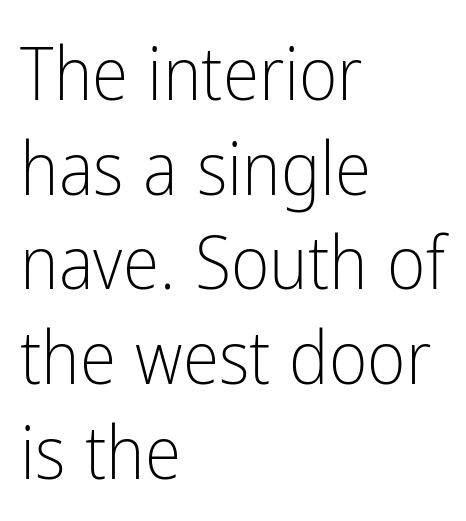
The rendering uses natural spacing where letterforms have individual widths. Classification — sans serif. Weight: not bold — regular or lighter. In terms of leading, this rendering sits right in the middle.
